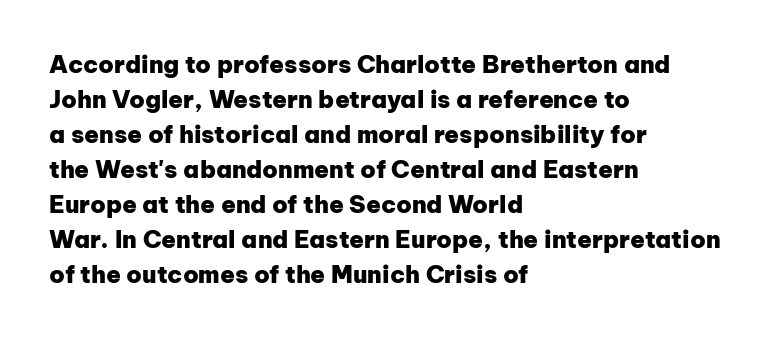
Q: Is the text bold? A: Yes.
Q: Is the text italic (slanted)? A: No, it is upright.
Q: Is the text underlined? A: No.
Q: How is the paragraph aligned? A: Left-aligned.
Q: Is the spacing between letters normal or unusually wide? A: Normal.
Q: Is the spacing between lines tight, normal or loose? A: Normal.
